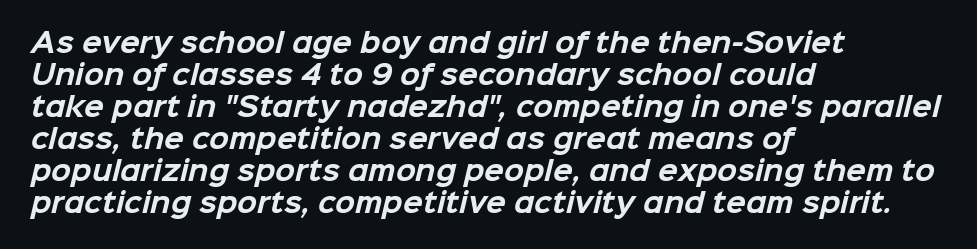
{"bold": "yes", "underline": "no", "align": "left", "line_spacing_ratio": 1.23, "letter_spacing": "normal", "letter_spacing_em": 0.0, "glyph_px": 26}
